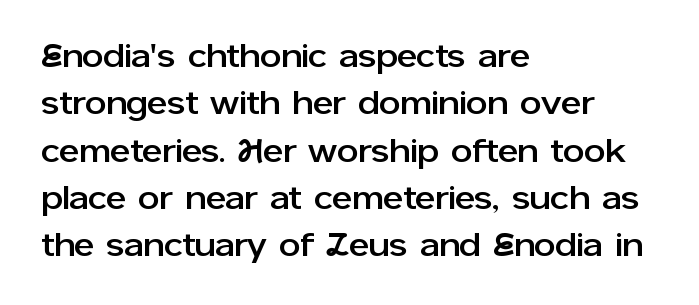
The image shows 34 px sans-serif type, upright; set left-aligned, normal line spacing (1.39x), normal letter spacing, not underlined; low stroke contrast and a medium x-height.
